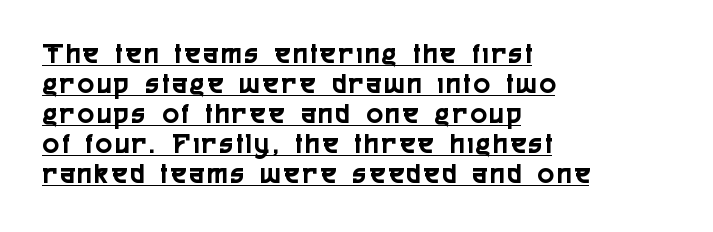
Q: Is the text italic (slanted)? A: No, it is upright.
Q: Is the typeface a serif or a sans-serif typeface? A: Sans-serif.
Q: Is the text underlined? A: Yes.
Q: How is the paragraph aligned? A: Left-aligned.
Q: Is the spacing between lines tight, normal or loose? A: Tight.
Q: Width (condensed, normal, or wide)? A: Condensed.
Q: x-height? A: Medium.
Q: Monospaced? A: No.
